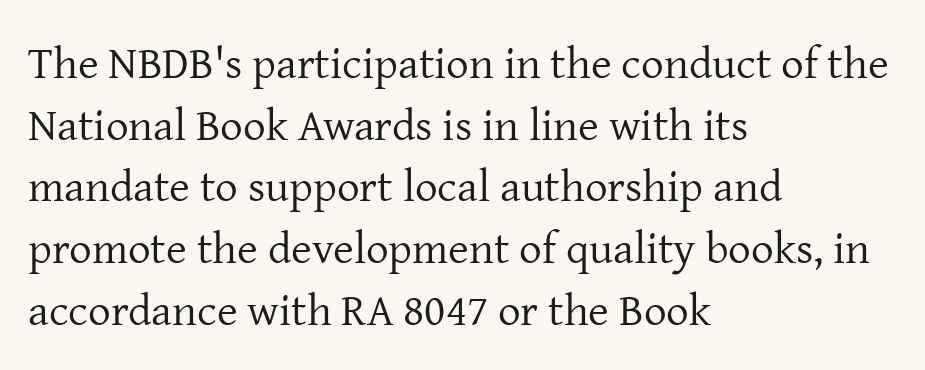
{"serif": "yes", "italic": "no", "bold": "no", "weight": "regular", "width": "normal", "stroke_contrast": "low", "x_height": "medium", "monospaced": "no", "underline": "no", "align": "left", "line_spacing": "normal", "line_spacing_ratio": 1.37, "letter_spacing": "normal", "letter_spacing_em": 0.0, "glyph_px": 45}
